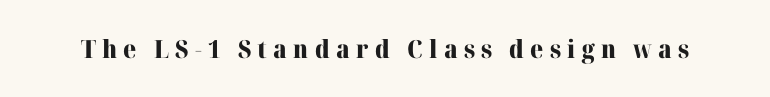
Q: Is the text bold? A: Yes.
Q: Is the text italic (slanted)? A: No, it is upright.
Q: Is the text underlined? A: No.
Q: Is the spacing between letters normal or unusually wide? A: Unusually wide.
